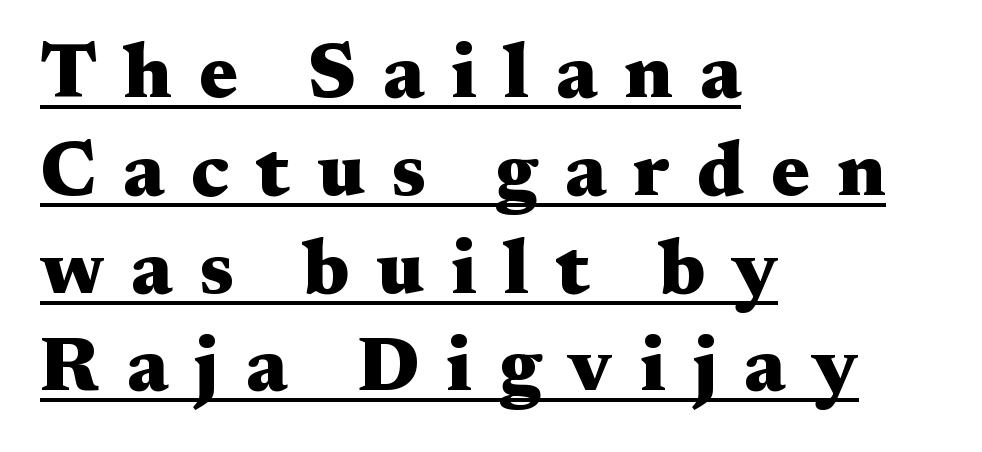
The image shows 77 px heavy, wide serif type, upright; set left-aligned, normal line spacing (1.27x), unusually wide letter spacing (+0.35 em), underlined; medium stroke contrast and a medium x-height.
